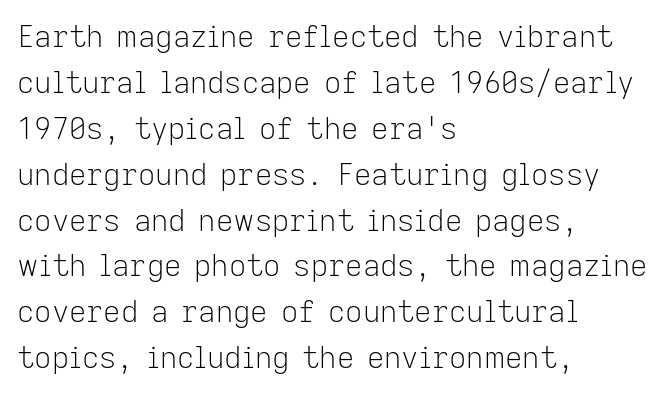
Q: Is the text bold? A: No.
Q: Is the text italic (slanted)? A: No, it is upright.
Q: Is the typeface a serif or a sans-serif typeface? A: Sans-serif.
Q: Is the text underlined? A: No.
Q: How is the paragraph aligned? A: Left-aligned.
Q: Is the spacing between letters normal or unusually wide? A: Normal.
Q: Is the spacing between lines tight, normal or loose? A: Normal.
Q: Width (condensed, normal, or wide)? A: Normal.
Q: Stroke contrast? A: Low.
Q: x-height? A: Medium.
Q: Monospaced? A: No.
